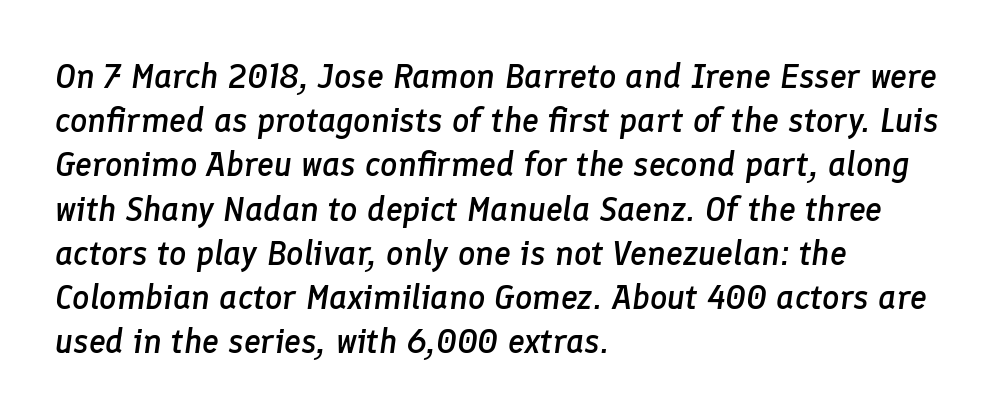
If you measured baseline to baseline, you'd find a middling distance. A typesetter would call this proportional, since set widths differ per character. The line texture is even and compact thanks to regular tracking. Look at the stroke-to-counter ratio: somewhat heavy, a semibold. The face used here has a pronounced slope to its letters. Plain, unruled lines of type.
